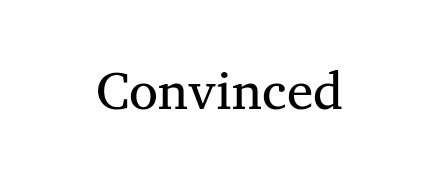
The image shows 53 px regular-weight serif type, upright; set centered, normal letter spacing, not underlined; medium stroke contrast and a medium x-height.
